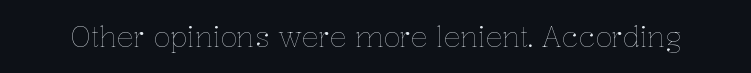
The font sits on the lighter half of the weight spectrum, regular included. The letters sit at their default tracking, neither squeezed nor spread. Think of a printed novel: that variable character pitch is what you see here. The string is rendered with underlining switched off.
